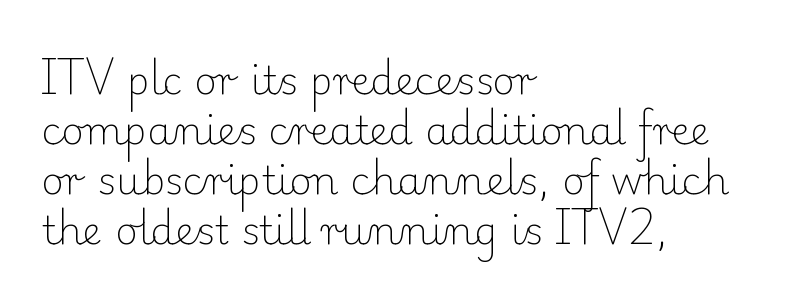
The image shows 39 px light serif type, upright; set left-aligned, normal line spacing (1.28x), normal letter spacing, not underlined; low stroke contrast and a small x-height.
